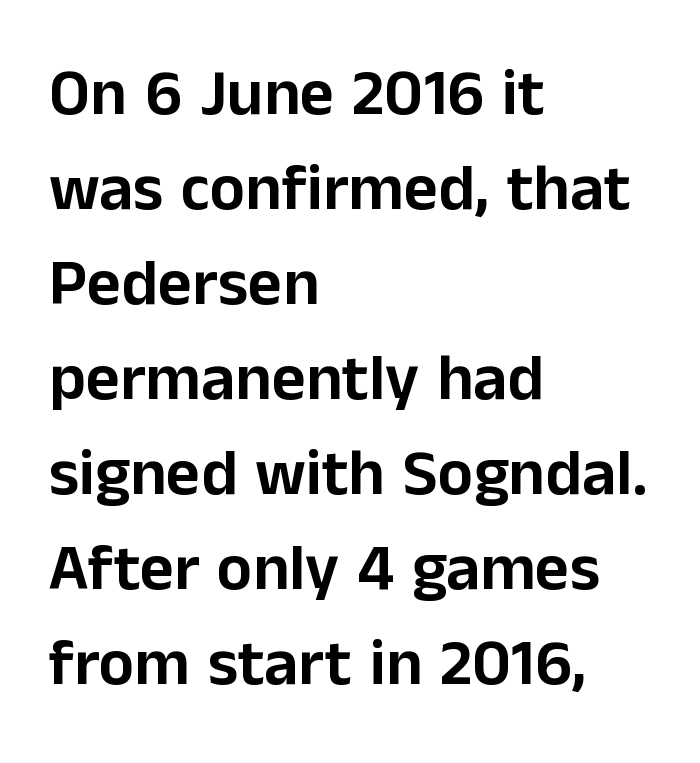
Q: Is the text italic (slanted)? A: No, it is upright.
Q: Is the typeface a serif or a sans-serif typeface? A: Sans-serif.
Q: Is the text underlined? A: No.
Q: How is the paragraph aligned? A: Left-aligned.
Q: Is the spacing between letters normal or unusually wide? A: Normal.
Q: Is the spacing between lines tight, normal or loose? A: Normal.
Q: Width (condensed, normal, or wide)? A: Normal.
Q: Stroke contrast? A: Low.
Q: x-height? A: Medium.
Q: Monospaced? A: No.
